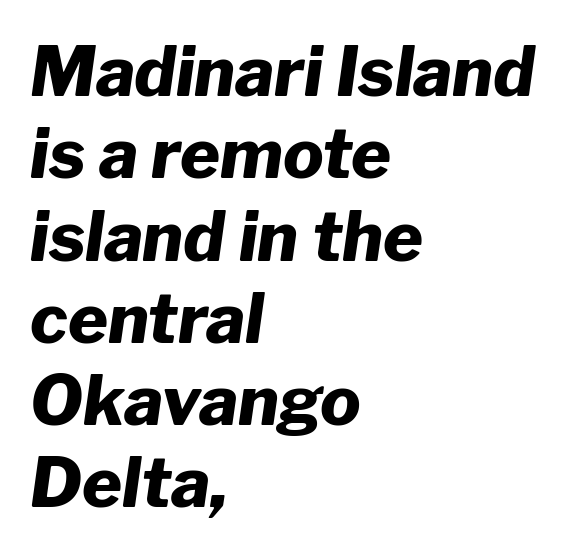
{"italic": "yes", "lean": "right", "slant_degrees": 8, "bold": "yes", "weight": "heavy", "width": "normal", "stroke_contrast": "low", "x_height": "medium", "monospaced": "no", "underline": "no", "align": "left", "line_spacing_ratio": 1.21, "letter_spacing": "normal", "letter_spacing_em": 0.0, "glyph_px": 68}
